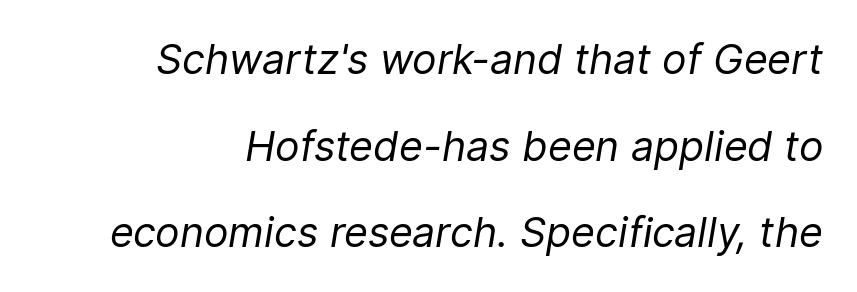
Vertically, the passage feels expansive, rows floating well apart. The rendering applies a slant to the glyphs. Clear beneath every line of the passage. Is this a heavy cut? Hardly; it is regular or lighter. Horizontal alignment here is rightward, an uncommon choice for prose.
